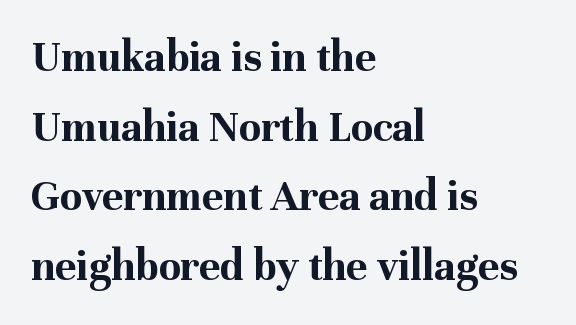
{"serif": "yes", "italic": "no", "bold": "yes", "weight": "bold", "width": "normal", "stroke_contrast": "medium", "x_height": "medium", "monospaced": "no", "underline": "no", "align": "left", "line_spacing": "normal", "line_spacing_ratio": 1.55, "letter_spacing": "normal", "letter_spacing_em": 0.0, "glyph_px": 45}
